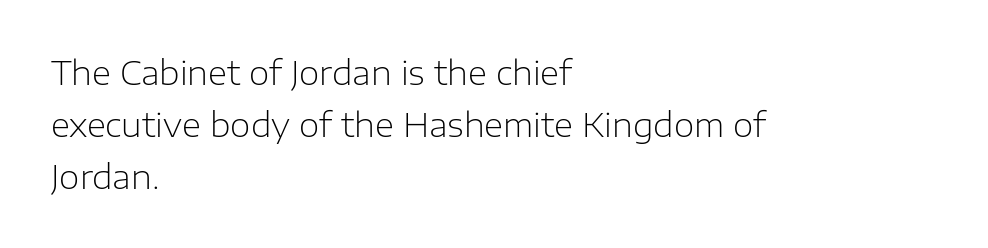
Q: Is the text bold? A: No.
Q: Is the text italic (slanted)? A: No, it is upright.
Q: Is the typeface a serif or a sans-serif typeface? A: Sans-serif.
Q: Is the text underlined? A: No.
Q: How is the paragraph aligned? A: Left-aligned.
Q: Is the spacing between letters normal or unusually wide? A: Normal.
Q: Is the spacing between lines tight, normal or loose? A: Normal.
Q: Width (condensed, normal, or wide)? A: Normal.
Q: Stroke contrast? A: Low.
Q: x-height? A: Medium.
Q: Monospaced? A: No.
